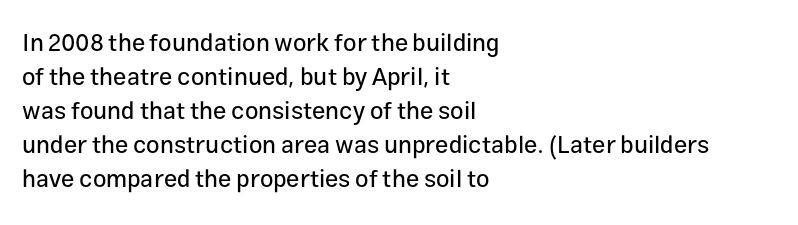
{"italic": "no", "underline": "no", "align": "left", "line_spacing": "normal", "line_spacing_ratio": 1.42, "letter_spacing": "normal", "letter_spacing_em": 0.0, "glyph_px": 24}
